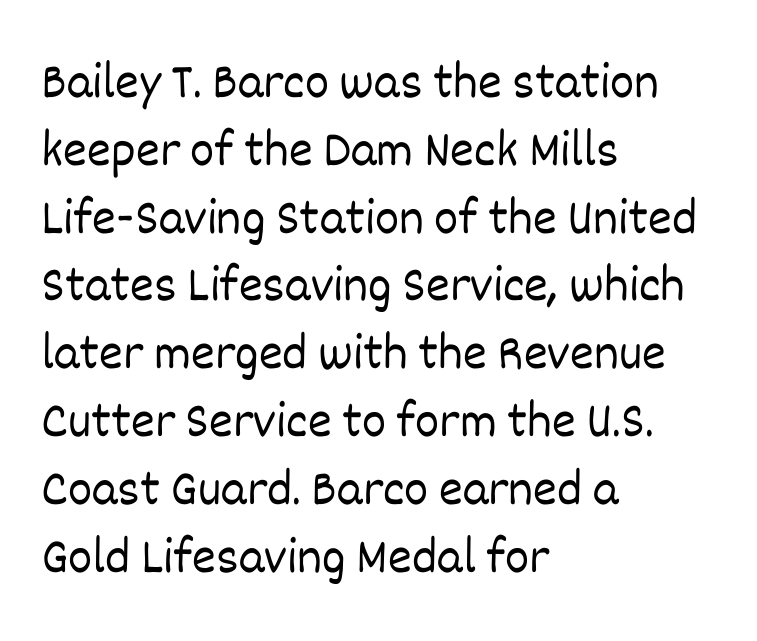
Words float on clear page, feet unadorned. Characters follow at the spacing the type designer built in. Notice how the stems are strictly vertical — no italics here. If you drew a ruler down the left edge, every line would touch it. Note the varied advance widths — an 'i' is clearly narrower than an 'm'. A typesetter would call this leading conventional body-copy spacing.
